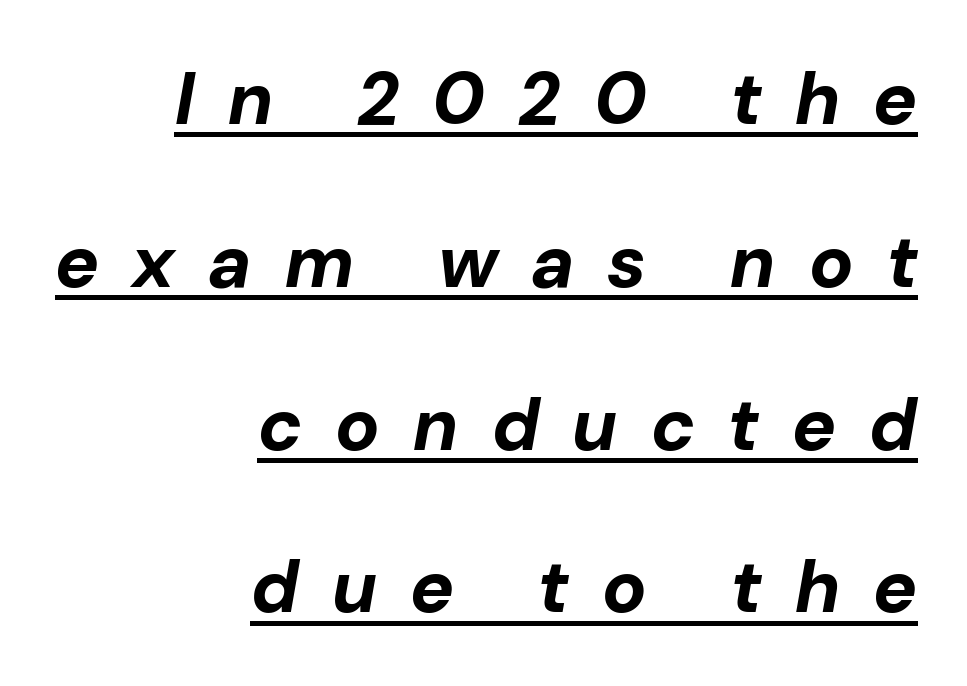
Q: Is the text bold? A: Yes.
Q: Is the text italic (slanted)? A: Yes, it leans right by about 10 degrees.
Q: Is the text underlined? A: Yes.
Q: How is the paragraph aligned? A: Right-aligned.
Q: Is the spacing between letters normal or unusually wide? A: Unusually wide.
Q: Is the spacing between lines tight, normal or loose? A: Loose.
Q: Width (condensed, normal, or wide)? A: Normal.
Q: Stroke contrast? A: Low.
Q: x-height? A: Medium.
Q: Monospaced? A: No.
